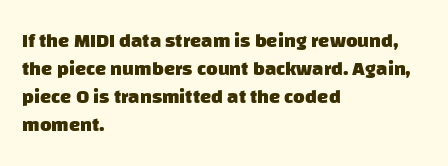
The image shows 20 px bold type; set left-aligned, normal line spacing (1.4x), normal letter spacing, not underlined.
